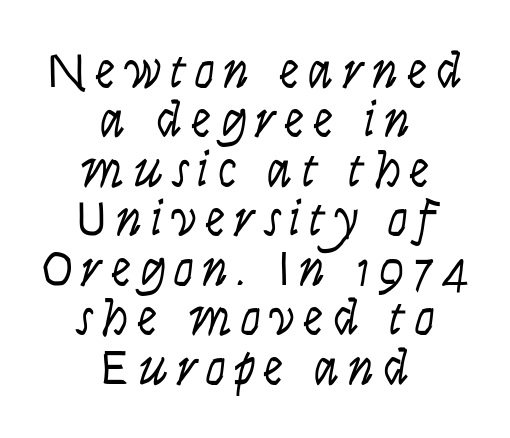
This sample has the flowing, uneven cadence of proportional lettering. Weight class: somewhere from thin through regular. Visually the block forms a symmetrical silhouette, jagged on both flanks. Beneath every word, the page is bare. Closely set lines give the paragraph a compact silhouette.
